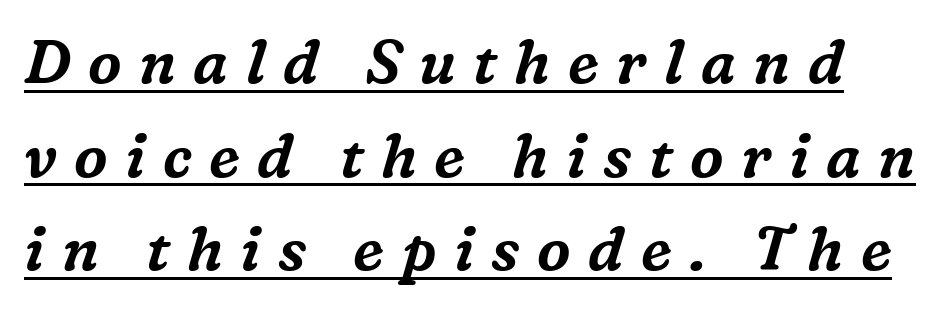
{"serif": "yes", "italic": "yes", "lean": "right", "slant_degrees": 16, "width": "normal", "stroke_contrast": "medium", "x_height": "medium", "monospaced": "no", "underline": "yes", "line_spacing": "normal", "line_spacing_ratio": 1.56, "letter_spacing": "wide", "letter_spacing_em": 0.29, "glyph_px": 60}
